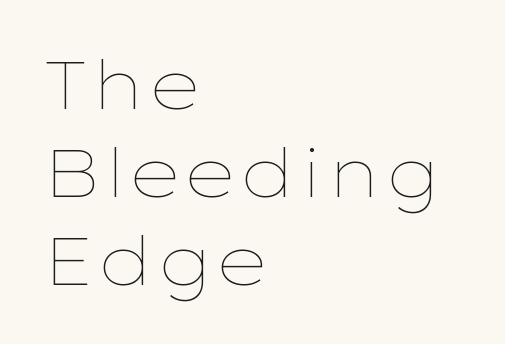
Q: Is the text bold? A: No.
Q: Is the text italic (slanted)? A: No, it is upright.
Q: Is the text underlined? A: No.
Q: How is the paragraph aligned? A: Left-aligned.
Q: Is the spacing between letters normal or unusually wide? A: Normal.
Q: Is the spacing between lines tight, normal or loose? A: Normal.
Q: Width (condensed, normal, or wide)? A: Wide.
Q: Stroke contrast? A: Low.
Q: x-height? A: Medium.
Q: Monospaced? A: No.
